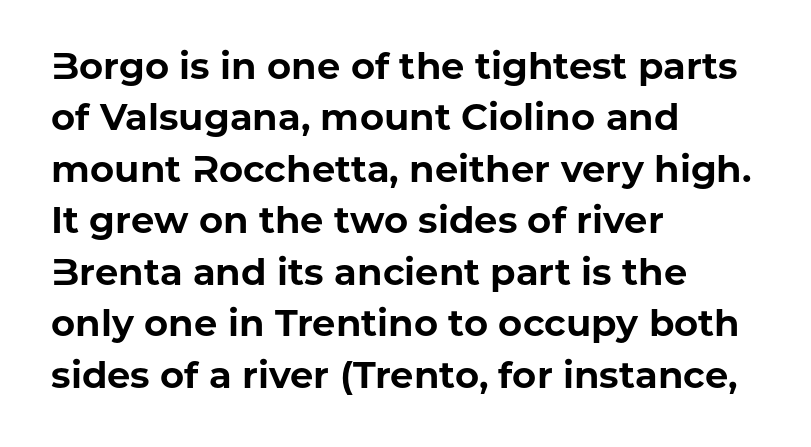
{"serif": "no", "italic": "no", "bold": "yes", "weight": "bold", "width": "normal", "stroke_contrast": "low", "x_height": "medium", "monospaced": "no", "underline": "no", "align": "left", "line_spacing": "normal", "line_spacing_ratio": 1.39, "letter_spacing": "normal", "letter_spacing_em": 0.0, "glyph_px": 37}
